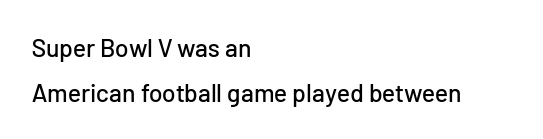
Q: Is the text italic (slanted)? A: No, it is upright.
Q: Is the text underlined? A: No.
Q: How is the paragraph aligned? A: Left-aligned.
Q: Is the spacing between letters normal or unusually wide? A: Normal.
